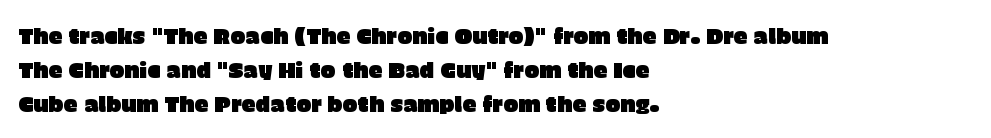
Inter-character spacing is left at the font's built-in metrics. A bare baseline throughout the passage. The typography opts for an upright posture over an oblique one. Casual observation: everything's shoved over to the left.
